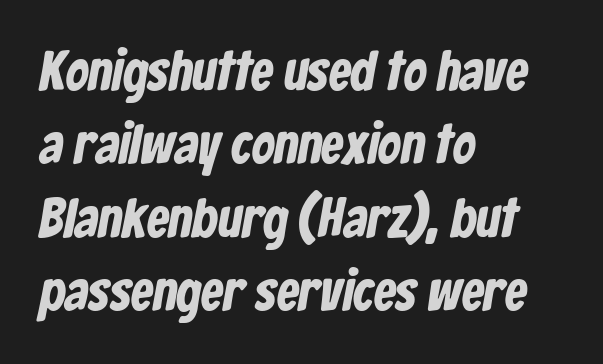
Q: Is the text bold? A: Yes.
Q: Is the typeface a serif or a sans-serif typeface? A: Sans-serif.
Q: Is the text underlined? A: No.
Q: How is the paragraph aligned? A: Left-aligned.
Q: Is the spacing between letters normal or unusually wide? A: Normal.
Q: Is the spacing between lines tight, normal or loose? A: Normal.
Q: Width (condensed, normal, or wide)? A: Condensed.
Q: Stroke contrast? A: Low.
Q: x-height? A: Medium.
Q: Monospaced? A: No.
